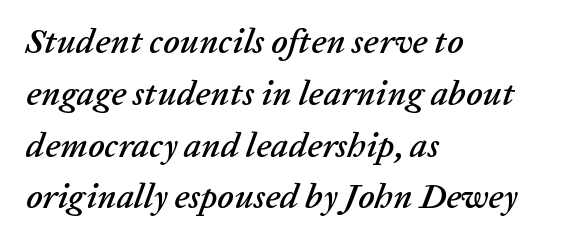
{"italic": "yes", "lean": "right", "slant_degrees": 20, "width": "normal", "stroke_contrast": "low", "x_height": "medium", "monospaced": "no", "underline": "no", "align": "left", "line_spacing": "normal", "line_spacing_ratio": 1.48, "letter_spacing": "normal", "letter_spacing_em": 0.0, "glyph_px": 35}
